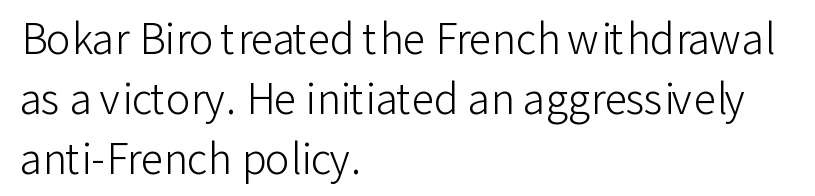
The image shows 41 px light sans-serif type, upright; set left-aligned, normal line spacing (1.46x), normal letter spacing, not underlined; low stroke contrast and a medium x-height.
